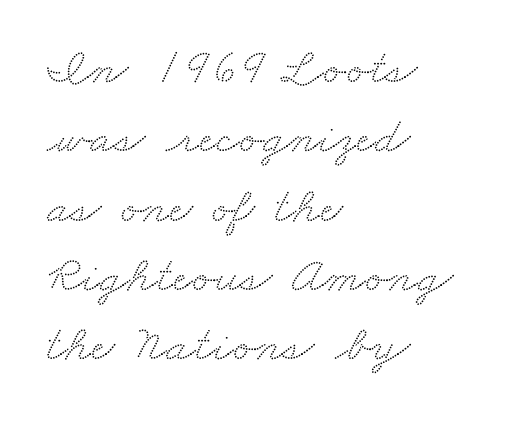
{"serif": "yes", "width": "wide", "stroke_contrast": "medium", "x_height": "small", "monospaced": "no", "underline": "no", "align": "left", "line_spacing": "normal", "line_spacing_ratio": 1.36, "letter_spacing": "normal", "letter_spacing_em": 0.0, "glyph_px": 51}
